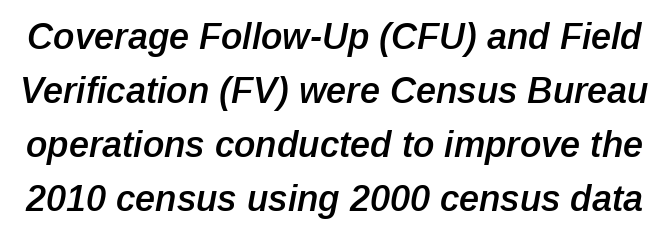
The image shows 36 px semibold type, italic (leaning right); set normal line spacing (1.5x), normal letter spacing, not underlined; low stroke contrast and a medium x-height.
